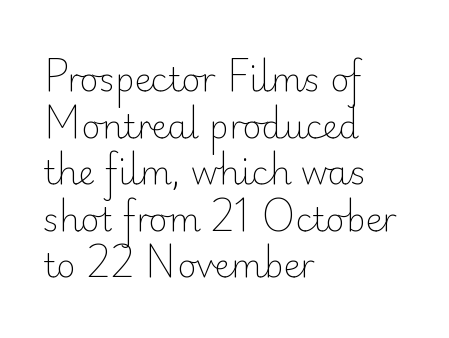
{"serif": "no", "italic": "no", "bold": "no", "weight": "light", "width": "normal", "stroke_contrast": "low", "x_height": "small", "monospaced": "no", "underline": "no", "align": "left", "line_spacing": "normal", "line_spacing_ratio": 1.41, "letter_spacing": "normal", "letter_spacing_em": 0.0, "glyph_px": 33}
